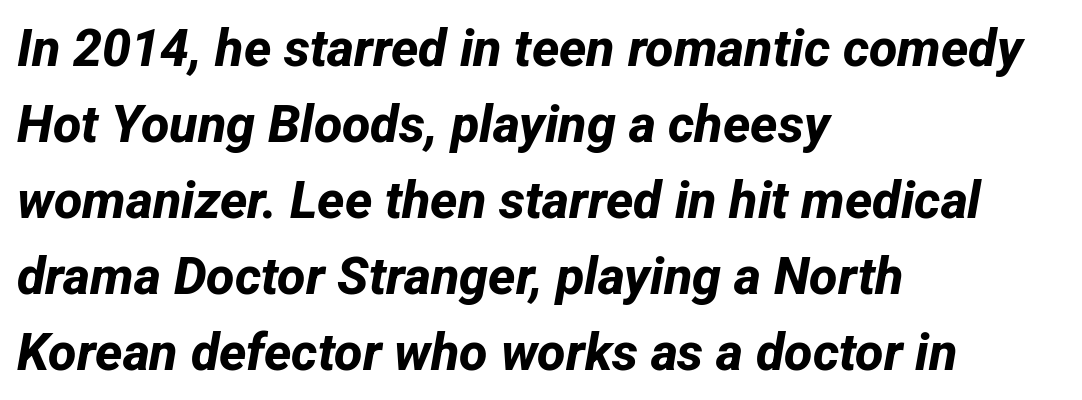
The image shows 52 px bold sans-serif type; set left-aligned, normal line spacing (1.46x), normal letter spacing, not underlined; low stroke contrast and a medium x-height.
